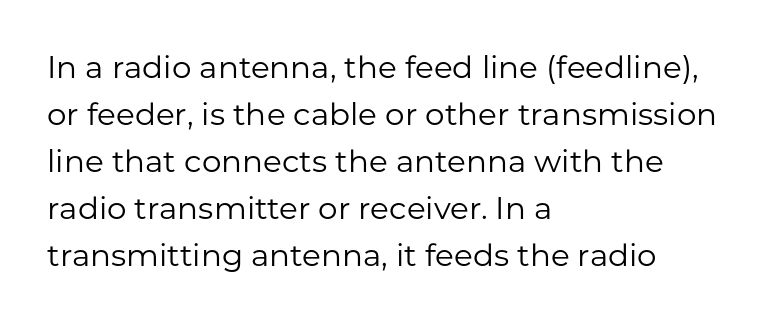
Q: Is the text bold? A: No.
Q: Is the text italic (slanted)? A: No, it is upright.
Q: Is the typeface a serif or a sans-serif typeface? A: Sans-serif.
Q: Is the text underlined? A: No.
Q: How is the paragraph aligned? A: Left-aligned.
Q: Is the spacing between letters normal or unusually wide? A: Normal.
Q: Is the spacing between lines tight, normal or loose? A: Normal.
Q: Width (condensed, normal, or wide)? A: Normal.
Q: Stroke contrast? A: Low.
Q: x-height? A: Medium.
Q: Monospaced? A: No.
